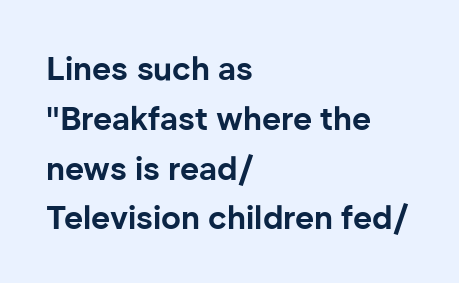
The image shows 33 px bold sans-serif type, upright; set left-aligned, normal line spacing (1.51x), normal letter spacing, not underlined; low stroke contrast and a medium x-height.
